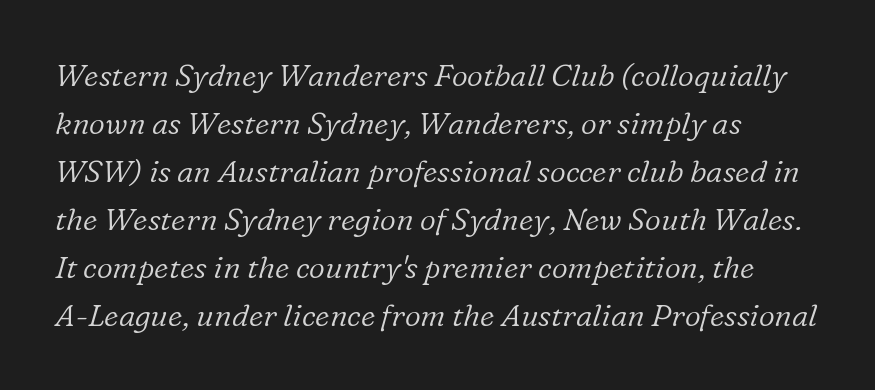
The image shows 31 px light serif type, italic (leaning right); set left-aligned, normal line spacing (1.55x), normal letter spacing, not underlined; low stroke contrast and a medium x-height.
